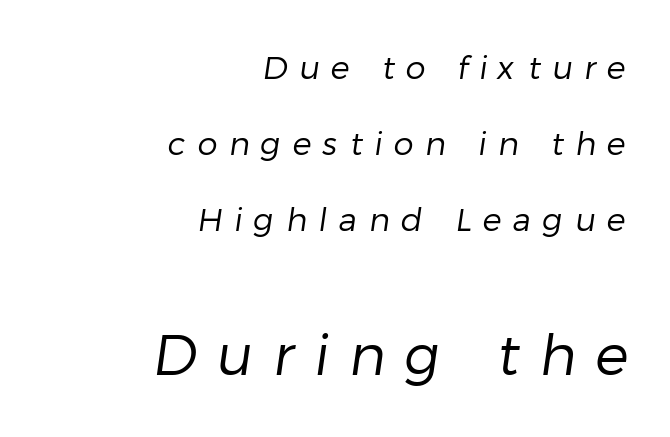
The rendering anchors every line to the right-hand side. The strip under each line holds only bare page. A student would notice the bottom passage is typeset larger than what precedes it. How are the letters spaced? Widely, with obvious added tracking.
